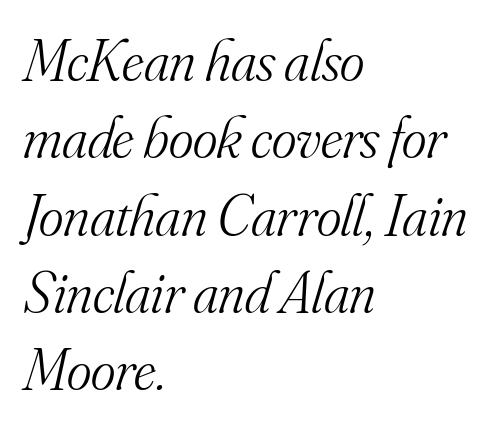
Q: Is the text bold? A: No.
Q: Is the text italic (slanted)? A: Yes, it leans right by about 16 degrees.
Q: Is the typeface a serif or a sans-serif typeface? A: Serif.
Q: Is the text underlined? A: No.
Q: How is the paragraph aligned? A: Left-aligned.
Q: Is the spacing between letters normal or unusually wide? A: Normal.
Q: Is the spacing between lines tight, normal or loose? A: Normal.
Q: Width (condensed, normal, or wide)? A: Normal.
Q: Stroke contrast? A: Medium.
Q: x-height? A: Small.
Q: Monospaced? A: No.
